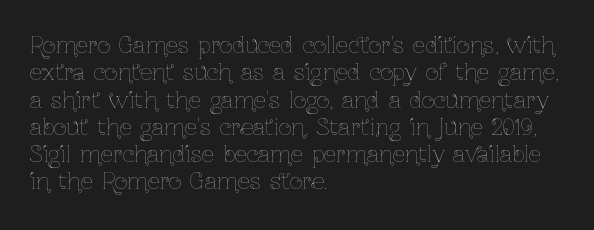
{"italic": "no", "bold": "no", "underline": "no", "align": "left", "line_spacing_ratio": 1.24, "letter_spacing": "normal", "letter_spacing_em": 0.0, "glyph_px": 22}
